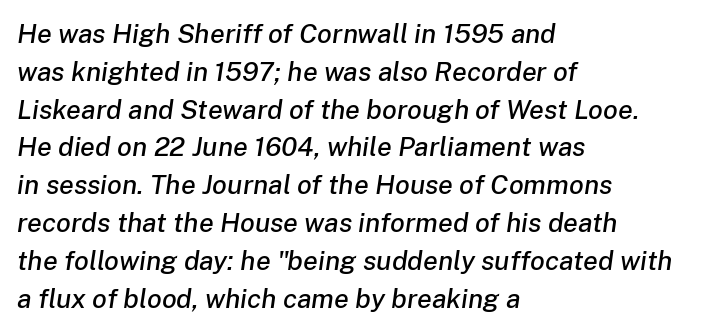
{"italic": "yes", "lean": "right", "slant_degrees": 8, "underline": "no", "align": "left", "line_spacing": "normal", "line_spacing_ratio": 1.4, "letter_spacing": "normal", "letter_spacing_em": 0.0, "glyph_px": 27}
